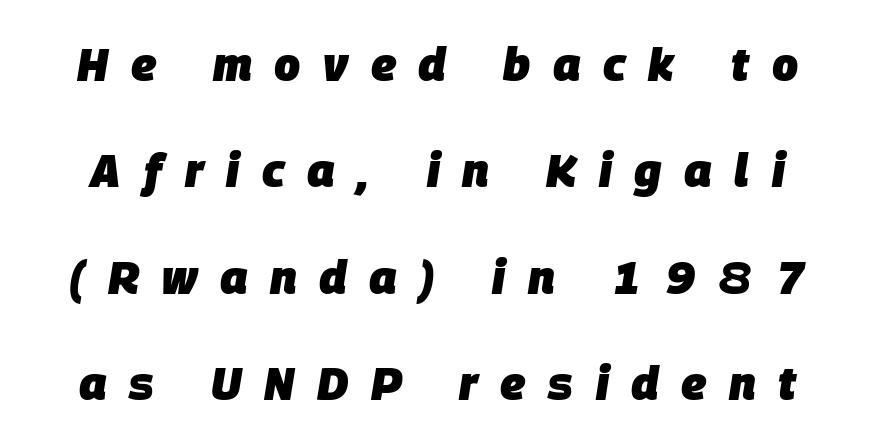
The rendering inserts visible extra space after every character. The rendering uses natural spacing where letterforms have individual widths. The text carries the slant typical of an italic or oblique font. Horizontal bands of white between lines are thick stripes. Students, this is bold: see how much ink each stroke carries. The glyphs are unaccompanied by any horizontal stroke below them.
